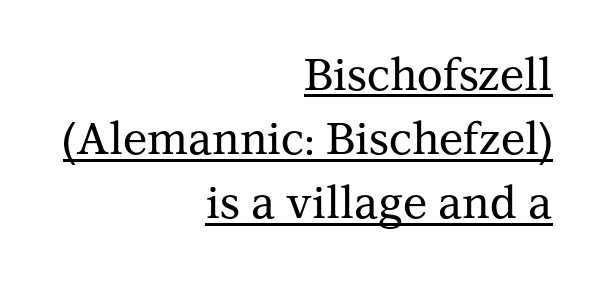
The image shows 44 px serif type, upright; set right-aligned, normal line spacing (1.46x), normal letter spacing, underlined; medium stroke contrast and a medium x-height.
